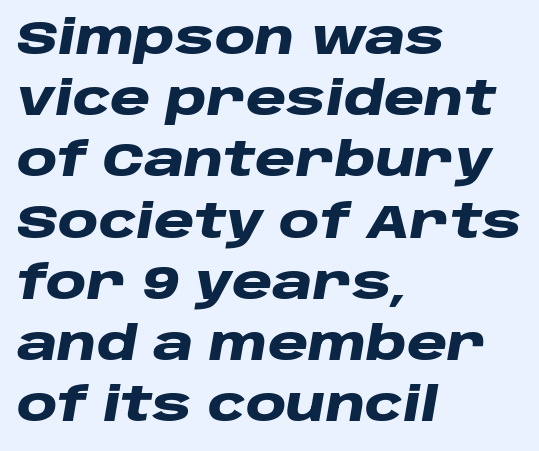
{"italic": "yes", "lean": "right", "slant_degrees": 10, "bold": "yes", "weight": "heavy", "width": "wide", "stroke_contrast": "low", "x_height": "large", "monospaced": "no", "underline": "no", "align": "left", "line_spacing": "normal", "line_spacing_ratio": 1.33, "letter_spacing": "normal", "letter_spacing_em": 0.0, "glyph_px": 46}
